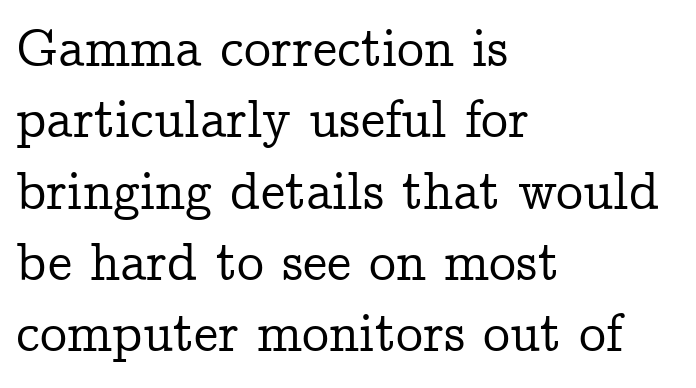
The image shows 54 px serif type, upright; set left-aligned, normal line spacing (1.32x), normal letter spacing, not underlined; low stroke contrast and a medium x-height.
